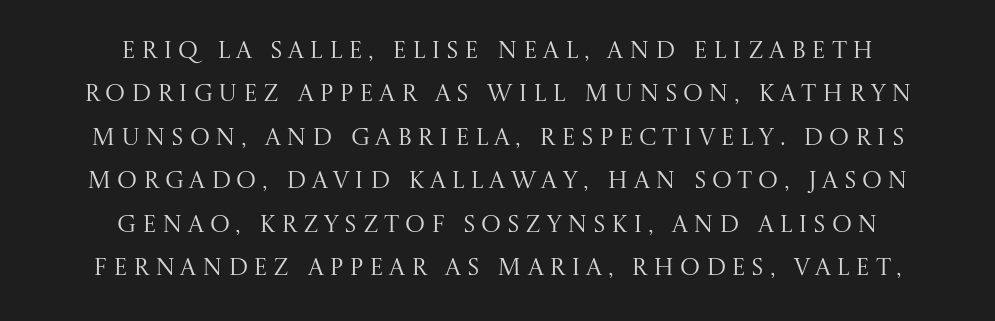
Q: Is the text bold? A: No.
Q: Is the text italic (slanted)? A: No, it is upright.
Q: Is the text underlined? A: No.
Q: How is the paragraph aligned? A: Centered.
Q: Is the spacing between letters normal or unusually wide? A: Unusually wide.
